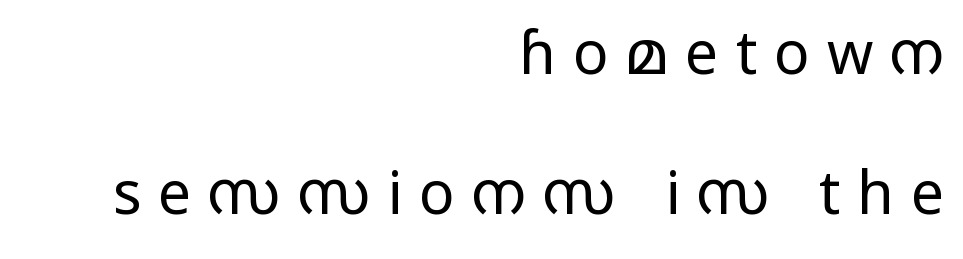
Q: Is the text bold? A: No.
Q: Is the text italic (slanted)? A: No, it is upright.
Q: Is the typeface a serif or a sans-serif typeface? A: Sans-serif.
Q: Is the text underlined? A: No.
Q: How is the paragraph aligned? A: Right-aligned.
Q: Is the spacing between letters normal or unusually wide? A: Unusually wide.
Q: Is the spacing between lines tight, normal or loose? A: Loose.
Q: Width (condensed, normal, or wide)? A: Wide.
Q: Stroke contrast? A: Low.
Q: x-height? A: Medium.
Q: Monospaced? A: No.
